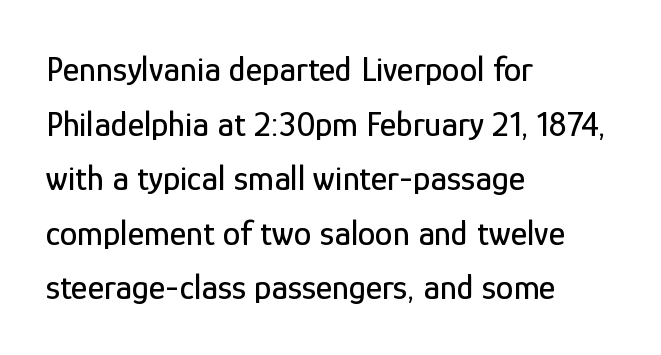
{"serif": "no", "italic": "no", "width": "condensed", "stroke_contrast": "low", "x_height": "medium", "monospaced": "no", "underline": "no", "align": "left", "line_spacing": "normal", "line_spacing_ratio": 1.56, "letter_spacing": "normal", "letter_spacing_em": 0.0, "glyph_px": 35}
